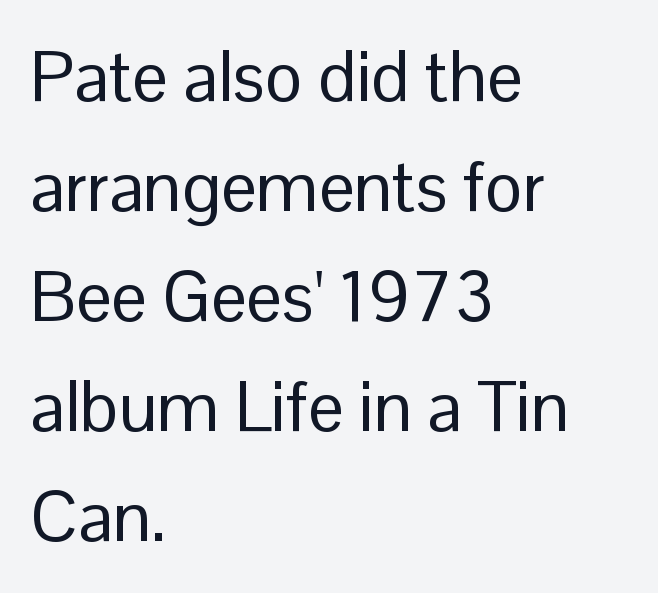
Q: Is the text bold? A: No.
Q: Is the text italic (slanted)? A: No, it is upright.
Q: Is the typeface a serif or a sans-serif typeface? A: Sans-serif.
Q: Is the text underlined? A: No.
Q: How is the paragraph aligned? A: Left-aligned.
Q: Is the spacing between letters normal or unusually wide? A: Normal.
Q: Is the spacing between lines tight, normal or loose? A: Normal.
Q: Width (condensed, normal, or wide)? A: Normal.
Q: Stroke contrast? A: Low.
Q: x-height? A: Medium.
Q: Monospaced? A: No.
